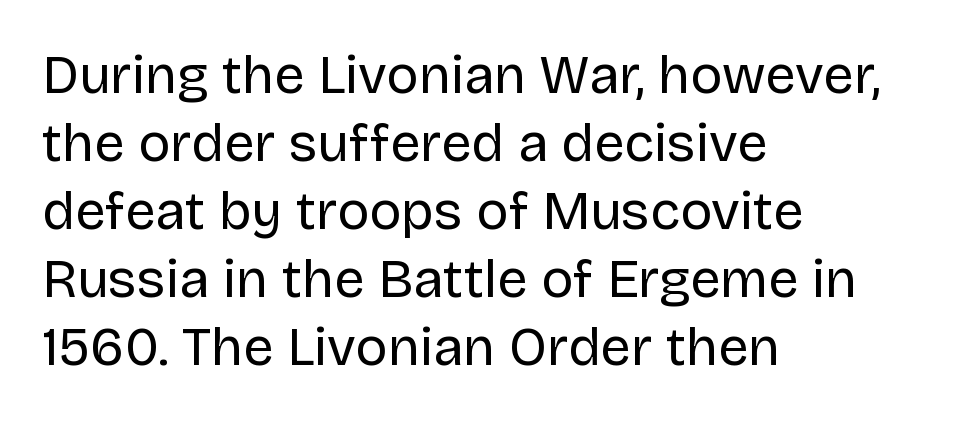
The glyphs in this specimen are sans serif. Is this a heavy cut? Hardly; it is regular or lighter. Horizontally, the lines are justified to the leading edge only. The rendering uses natural spacing where letterforms have individual widths. Honestly, the row spacing looks completely unremarkable. The face used here is rendered with its standard letterfit.
